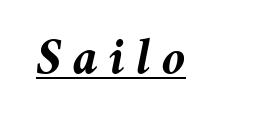
The image shows 52 px semibold type, italic (leaning right); set unusually wide letter spacing (+0.21 em), underlined; medium stroke contrast and a medium x-height.
